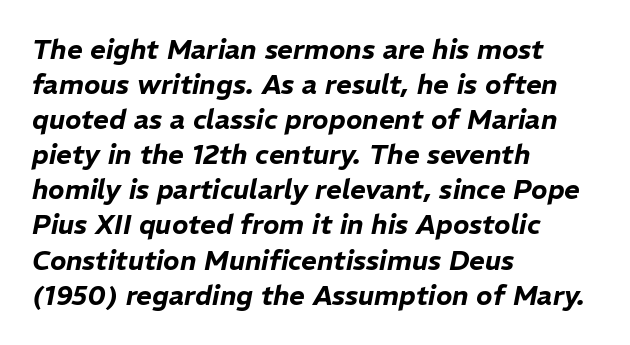
Evenly set lines give the paragraph a standard silhouette. When letters slant like this, we call the style italic. The compositor pushed each line to the left boundary. The face used here is rendered with its standard letterfit.
